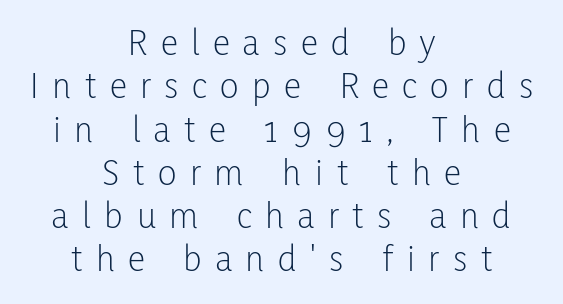
The image shows 39 px light, condensed sans-serif type, upright; set centered, tight line spacing (1.11x), unusually wide letter spacing (+0.35 em), not underlined; low stroke contrast and a medium x-height.
